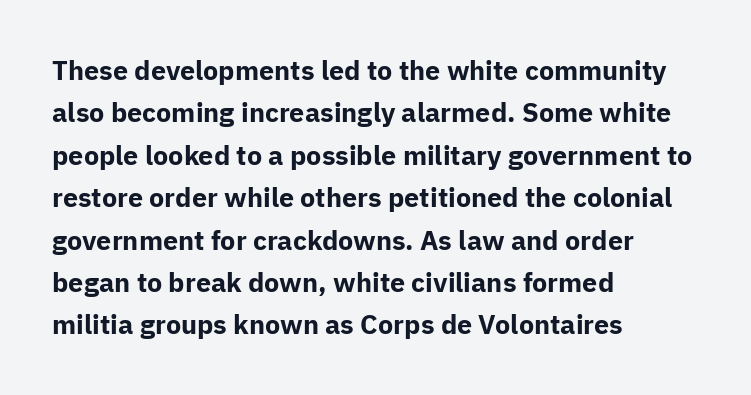
The axis of the letterforms is exactly vertical. The passage is arranged the way most books set body copy — flush left. Beneath every word, the page is bare. Summary of weight: heavy, a full bold. In terms of leading, this rendering sits right in the middle.
